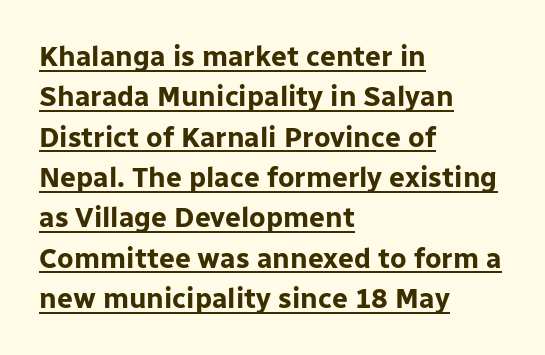
Q: Is the text bold? A: Yes.
Q: Is the text italic (slanted)? A: No, it is upright.
Q: Is the typeface a serif or a sans-serif typeface? A: Sans-serif.
Q: Is the text underlined? A: Yes.
Q: How is the paragraph aligned? A: Left-aligned.
Q: Is the spacing between letters normal or unusually wide? A: Normal.
Q: Is the spacing between lines tight, normal or loose? A: Normal.
Q: Width (condensed, normal, or wide)? A: Normal.
Q: Stroke contrast? A: Low.
Q: x-height? A: Medium.
Q: Monospaced? A: No.
